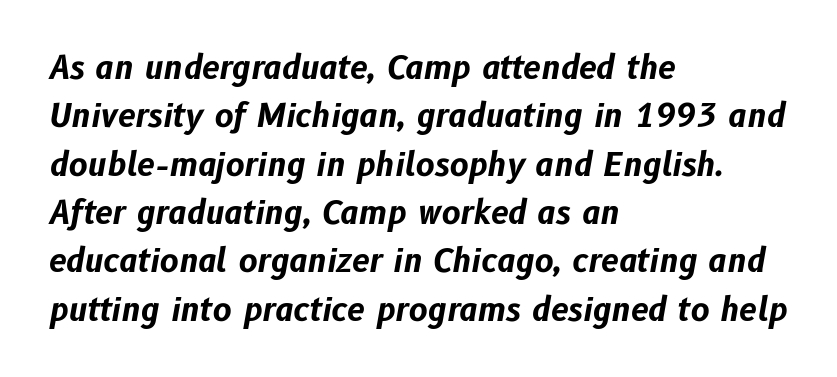
When letters slant like this, we call the style italic. Does extra space separate the letters? No, they use regular spacing. Students, this is bold: see how much ink each stroke carries. Compared with typical paragraphs, the rows here are spaced about the same.
